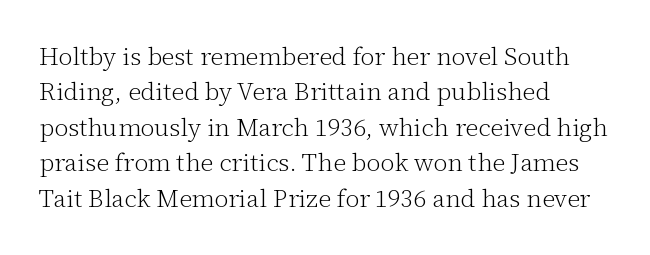
{"italic": "no", "bold": "no", "underline": "no", "align": "left", "line_spacing": "normal", "line_spacing_ratio": 1.42, "letter_spacing": "normal", "letter_spacing_em": 0.0, "glyph_px": 25}
